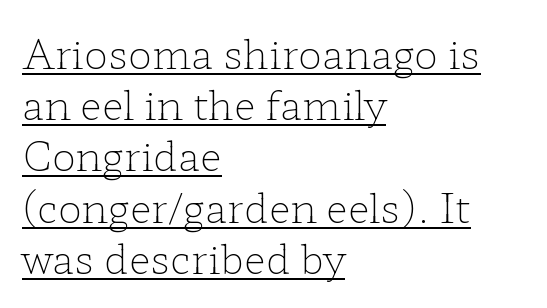
{"serif": "yes", "italic": "no", "bold": "no", "weight": "light", "width": "wide", "stroke_contrast": "low", "x_height": "medium", "monospaced": "no", "underline": "yes", "align": "left", "line_spacing": "normal", "line_spacing_ratio": 1.28, "letter_spacing": "normal", "letter_spacing_em": 0.0, "glyph_px": 40}
